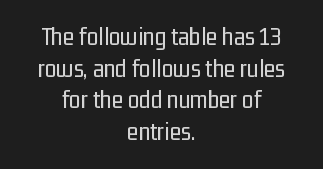
The image shows 26 px text type, upright; set centered, line spacing 1.22x, normal letter spacing, not underlined.
